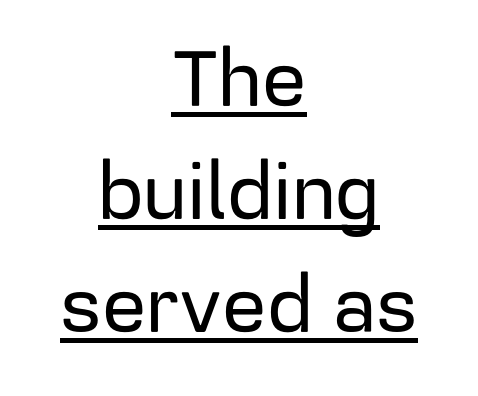
Interline gaps are of average width in this sample. Short and long lines alike share a common midpoint. The specimen includes a rule beneath the text block's lines. Short note: letters normally spaced.
